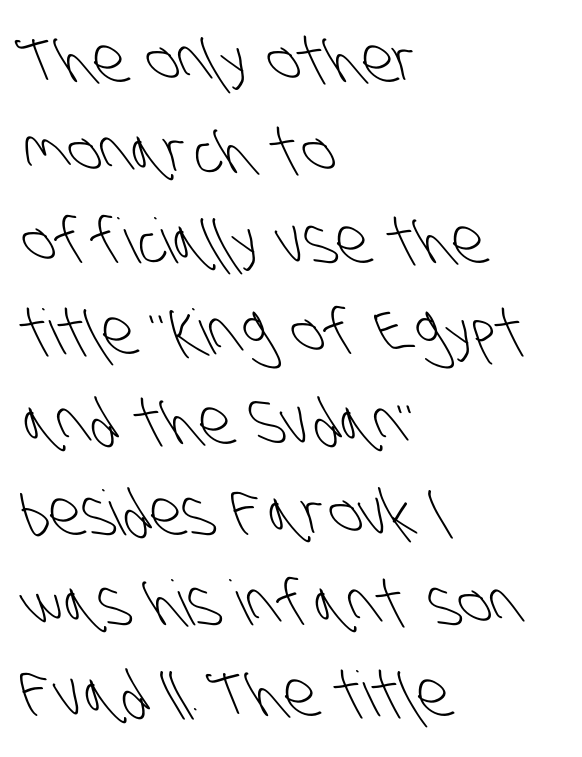
The image shows 62 px light, condensed sans-serif type; set left-aligned, normal line spacing (1.46x), normal letter spacing, not underlined; low stroke contrast and a large x-height.
